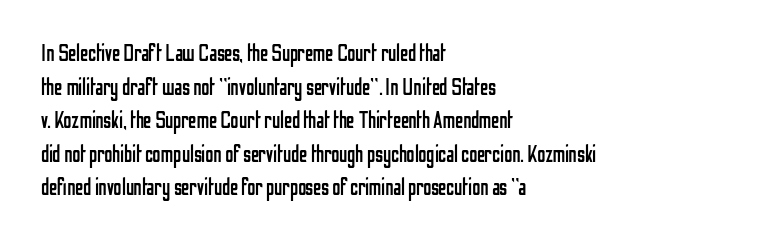
The image shows 23 px text type, upright; set left-aligned, normal line spacing (1.46x), normal letter spacing, not underlined.
